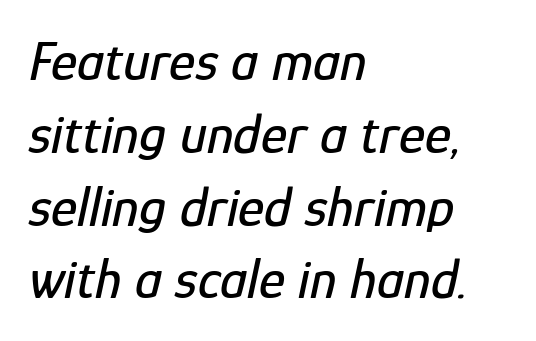
The image shows 56 px condensed type, italic (leaning right); set left-aligned, normal line spacing (1.3x), normal letter spacing, not underlined; low stroke contrast and a medium x-height.
